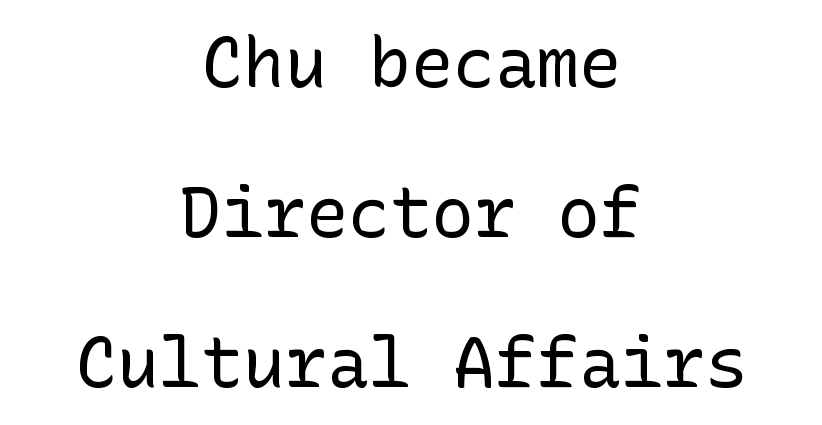
{"serif": "no", "italic": "no", "bold": "no", "weight": "regular", "width": "normal", "stroke_contrast": "low", "x_height": "medium", "underline": "no", "align": "center", "line_spacing": "loose", "line_spacing_ratio": 2.14, "letter_spacing": "normal", "letter_spacing_em": 0.0, "glyph_px": 70}
